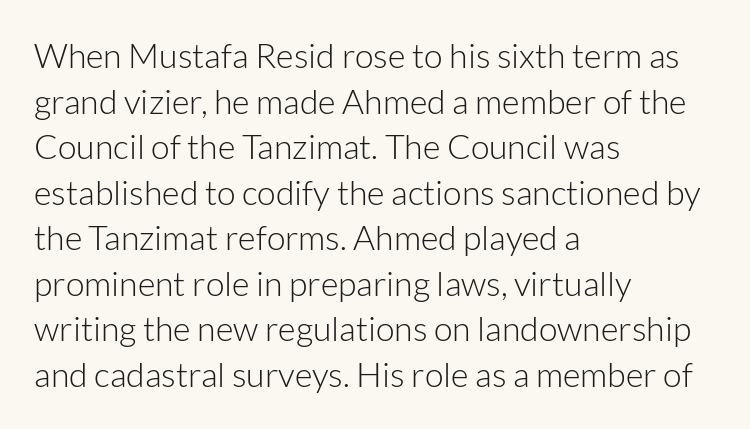
There is no visible air inserted between adjacent glyphs. Think of a printed novel: that variable character pitch is what you see here. Successive baselines arrive at the customary interval. This is sans-serif lettering, the kind often seen on screens and signage.
